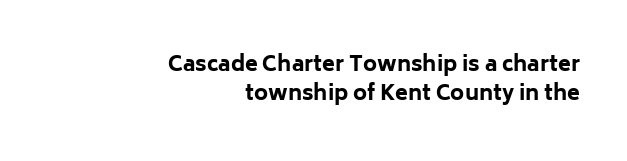
{"italic": "no", "bold": "yes", "underline": "no", "align": "right", "line_spacing": "normal", "line_spacing_ratio": 1.37, "letter_spacing": "normal", "letter_spacing_em": 0.0, "glyph_px": 21}
